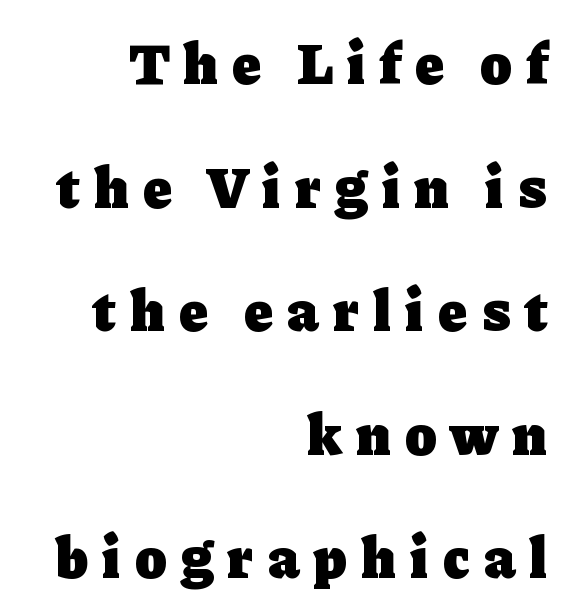
The image shows 58 px heavy serif type, upright; set right-aligned, loose line spacing (2.13x), unusually wide letter spacing (+0.25 em), not underlined; low stroke contrast and a medium x-height.
